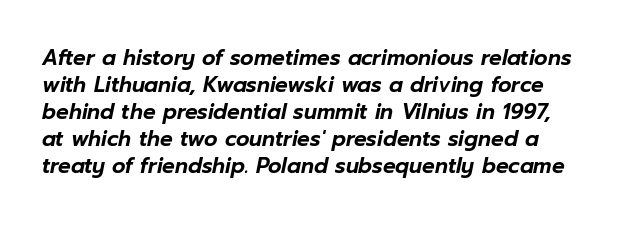
Q: Is the text italic (slanted)? A: Yes, it leans right by about 12 degrees.
Q: Is the text underlined? A: No.
Q: How is the paragraph aligned? A: Left-aligned.
Q: Is the spacing between letters normal or unusually wide? A: Normal.
Q: Is the spacing between lines tight, normal or loose? A: Normal.
